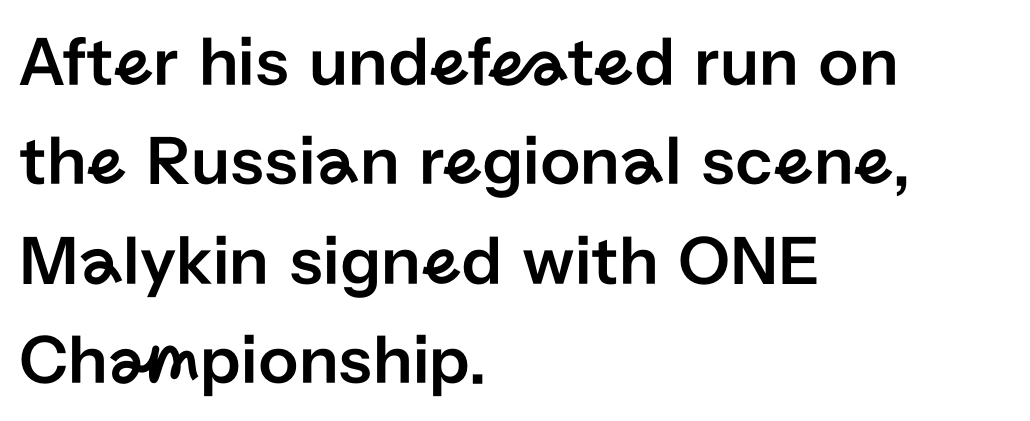
The image shows 71 px sans-serif type, upright; set left-aligned, normal line spacing (1.4x), normal letter spacing, not underlined; low stroke contrast and a medium x-height.
